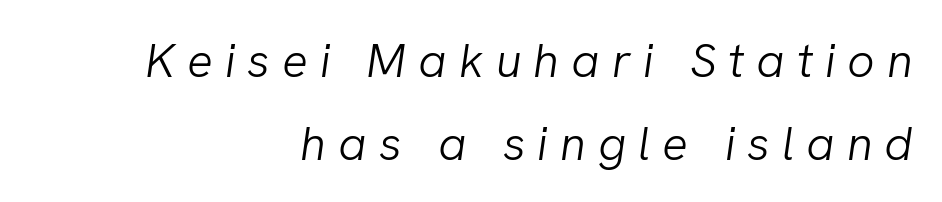
{"italic": "yes", "lean": "right", "slant_degrees": 8, "bold": "no", "weight": "light", "width": "normal", "stroke_contrast": "low", "x_height": "medium", "monospaced": "no", "underline": "no", "align": "right", "line_spacing_ratio": 1.72, "letter_spacing": "wide", "letter_spacing_em": 0.25, "glyph_px": 48}
